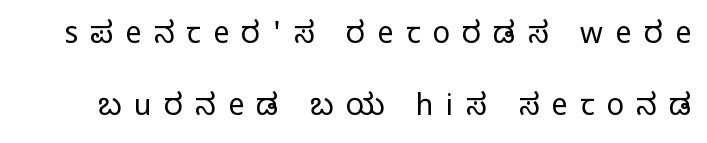
Q: Is the text bold? A: No.
Q: Is the text italic (slanted)? A: No, it is upright.
Q: Is the typeface a serif or a sans-serif typeface? A: Sans-serif.
Q: Is the text underlined? A: No.
Q: Is the spacing between letters normal or unusually wide? A: Unusually wide.
Q: Is the spacing between lines tight, normal or loose? A: Loose.
Q: Width (condensed, normal, or wide)? A: Condensed.
Q: Stroke contrast? A: Low.
Q: x-height? A: Large.
Q: Monospaced? A: No.
